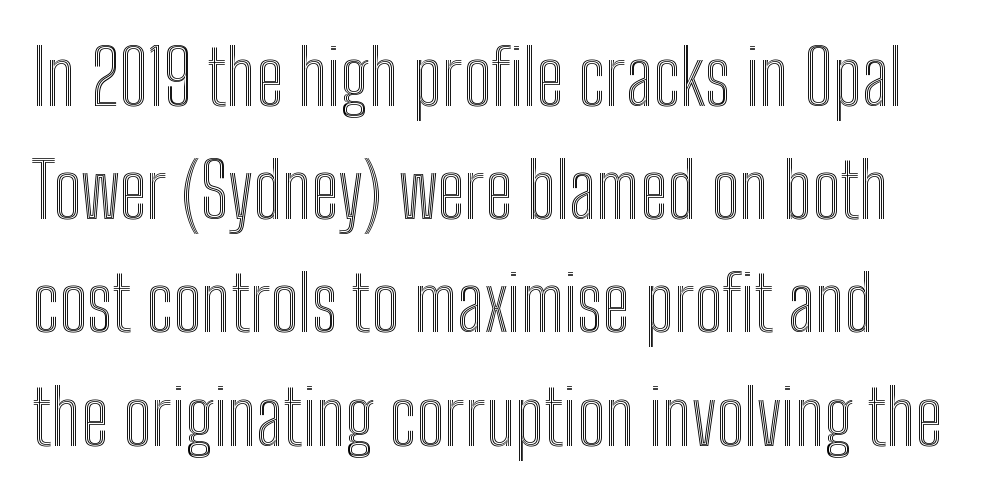
Q: Is the text italic (slanted)? A: No, it is upright.
Q: Is the text underlined? A: No.
Q: Is the spacing between letters normal or unusually wide? A: Normal.
Q: Is the spacing between lines tight, normal or loose? A: Normal.
Q: Width (condensed, normal, or wide)? A: Condensed.
Q: x-height? A: Medium.
Q: Monospaced? A: No.
